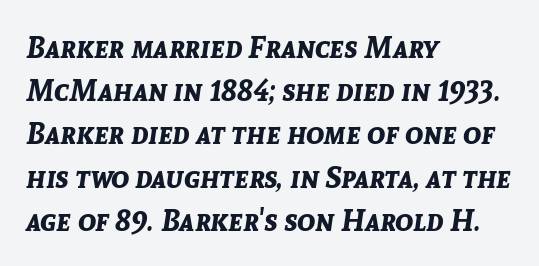
Spacing between characters is what you'd get straight out of the box. A normal amount of white space separates one row of letters from the next. Would a proofreader flag this as italicized? Yes. The rag falls on the right side of this text block.
